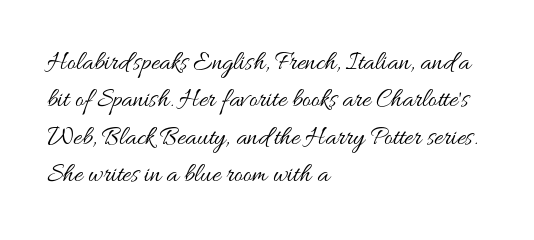
The image shows 26 px text type; set left-aligned, normal line spacing (1.44x), normal letter spacing, not underlined.
